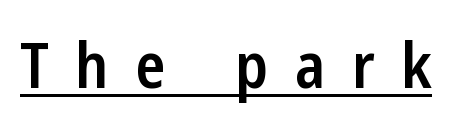
The image shows 63 px semibold, condensed sans-serif type, upright; set unusually wide letter spacing (+0.42 em), underlined; low stroke contrast and a medium x-height.
